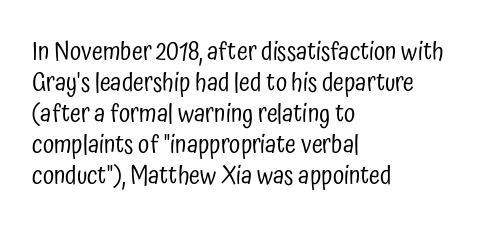
The image shows 25 px text type, upright; set left-aligned, line spacing 1.24x, normal letter spacing, not underlined.
